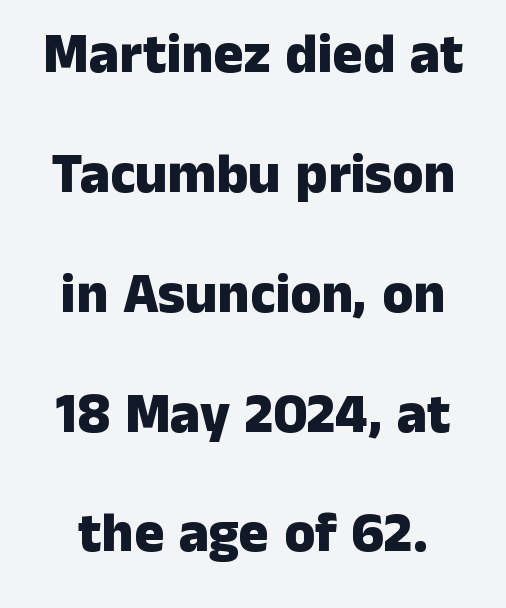
Q: Is the text bold? A: Yes.
Q: Is the text italic (slanted)? A: No, it is upright.
Q: Is the typeface a serif or a sans-serif typeface? A: Sans-serif.
Q: Is the text underlined? A: No.
Q: Is the spacing between letters normal or unusually wide? A: Normal.
Q: Is the spacing between lines tight, normal or loose? A: Loose.
Q: Width (condensed, normal, or wide)? A: Normal.
Q: Stroke contrast? A: Low.
Q: x-height? A: Medium.
Q: Monospaced? A: No.
